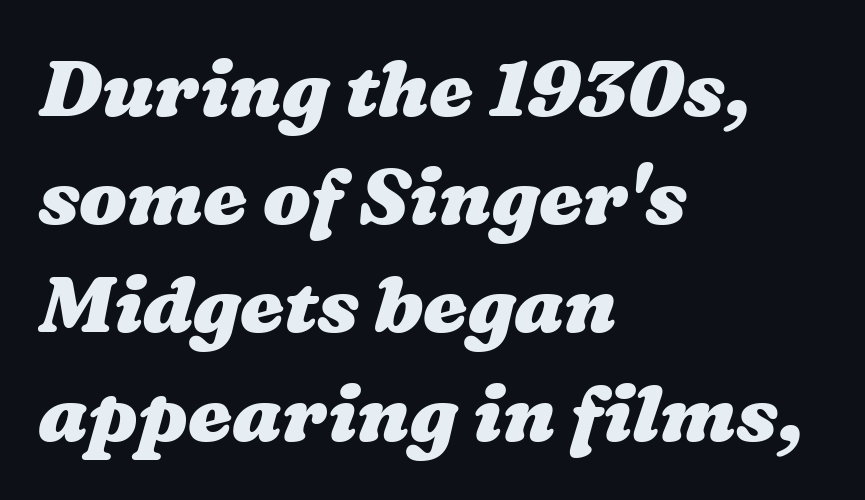
The image shows 79 px heavy, wide type; set left-aligned, normal line spacing (1.37x), normal letter spacing, not underlined; medium stroke contrast and a medium x-height.
